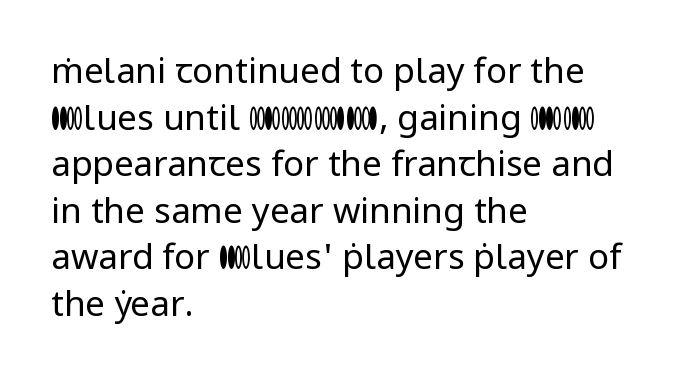
The passage is arranged the way most books set body copy — flush left. No word sits above an underline. Designer's note — italics off, roman on. These lines are rendered in a variable-pitch font.
